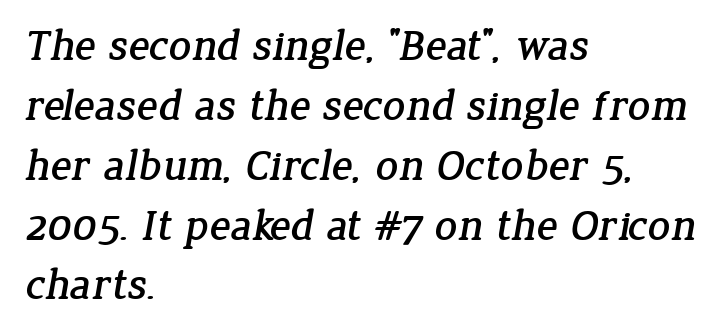
{"serif": "yes", "width": "normal", "stroke_contrast": "low", "x_height": "medium", "monospaced": "no", "underline": "no", "align": "left", "line_spacing": "normal", "line_spacing_ratio": 1.36, "letter_spacing": "normal", "letter_spacing_em": 0.0, "glyph_px": 44}
